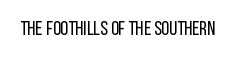
Posture: upright roman. Short note: letters normally spaced. The weight would be labelled regular, book, light, or lighter still. Lines of text with bare space underneath.
